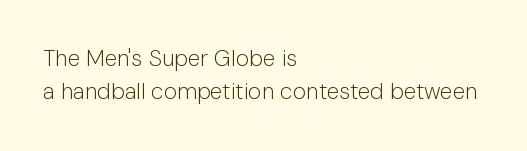
{"italic": "no", "bold": "no", "underline": "no", "align": "left", "line_spacing": "normal", "line_spacing_ratio": 1.44, "letter_spacing": "normal", "letter_spacing_em": 0.0, "glyph_px": 23}
